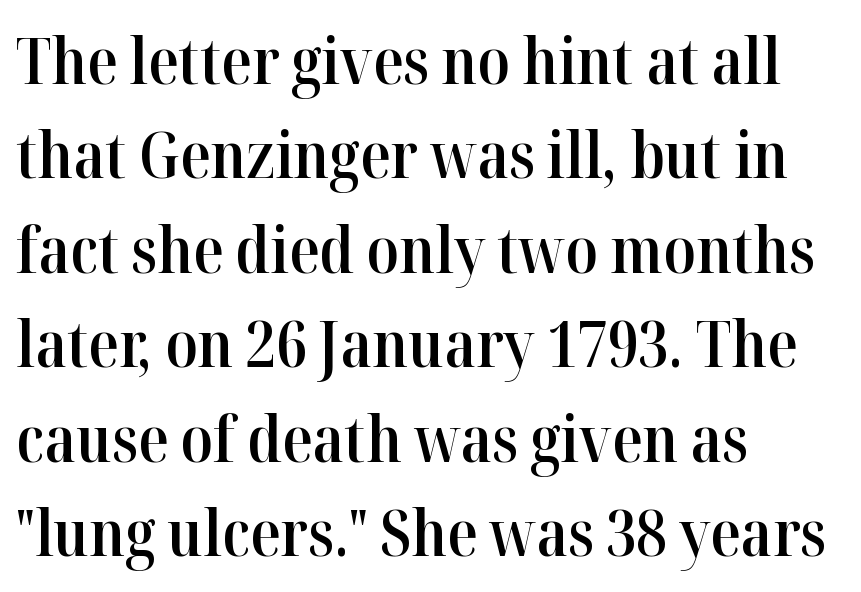
The image shows 63 px semibold serif type, upright; set left-aligned, normal line spacing (1.5x), normal letter spacing, not underlined; high stroke contrast and a medium x-height.
